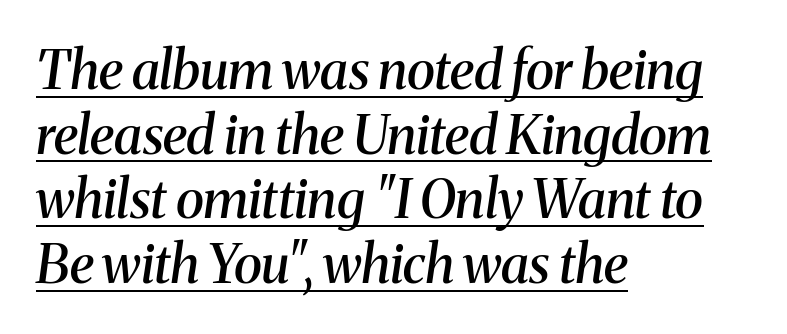
Q: Is the text bold? A: Semi-bold.
Q: Is the text italic (slanted)? A: Yes, it leans right by about 8 degrees.
Q: Is the typeface a serif or a sans-serif typeface? A: Serif.
Q: Is the text underlined? A: Yes.
Q: How is the paragraph aligned? A: Left-aligned.
Q: Is the spacing between letters normal or unusually wide? A: Normal.
Q: Width (condensed, normal, or wide)? A: Normal.
Q: Stroke contrast? A: Medium.
Q: x-height? A: Medium.
Q: Monospaced? A: No.
